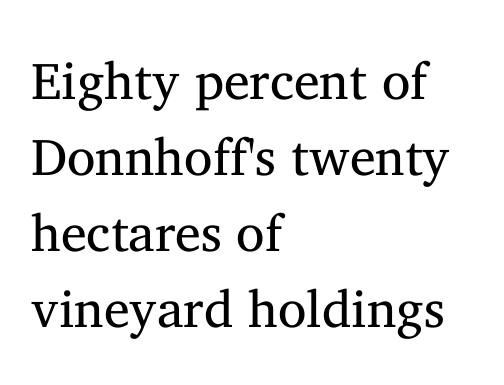
{"serif": "yes", "italic": "no", "bold": "no", "weight": "regular", "width": "normal", "stroke_contrast": "medium", "x_height": "medium", "monospaced": "no", "underline": "no", "align": "left", "line_spacing": "normal", "line_spacing_ratio": 1.46, "letter_spacing": "normal", "letter_spacing_em": 0.0, "glyph_px": 52}
